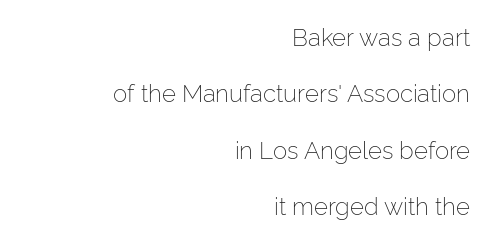
The image shows 24 px text type, upright; set right-aligned, loose line spacing (2.35x), normal letter spacing, not underlined.
